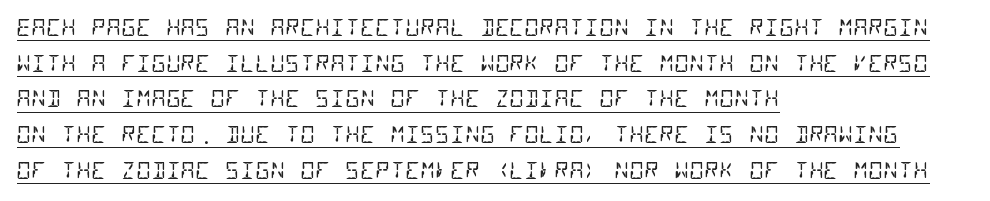
The image shows 23 px text type; set left-aligned, normal line spacing (1.55x), normal letter spacing, underlined.
